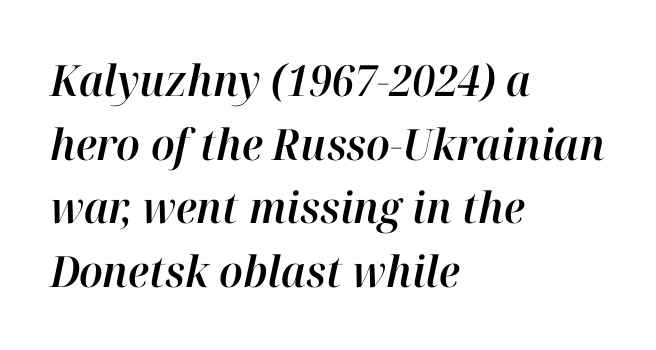
Q: Is the text italic (slanted)? A: Yes, it leans right by about 12 degrees.
Q: Is the text underlined? A: No.
Q: How is the paragraph aligned? A: Left-aligned.
Q: Is the spacing between letters normal or unusually wide? A: Normal.
Q: Is the spacing between lines tight, normal or loose? A: Normal.
Q: Width (condensed, normal, or wide)? A: Normal.
Q: Stroke contrast? A: High.
Q: x-height? A: Medium.
Q: Monospaced? A: No.
